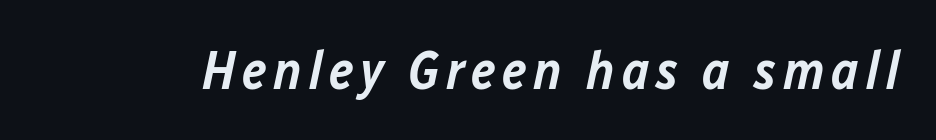
Q: Is the text bold? A: Semi-bold.
Q: Is the text italic (slanted)? A: Yes, it leans right by about 12 degrees.
Q: Is the text underlined? A: No.
Q: Width (condensed, normal, or wide)? A: Normal.
Q: Stroke contrast? A: Low.
Q: x-height? A: Medium.
Q: Monospaced? A: No.
